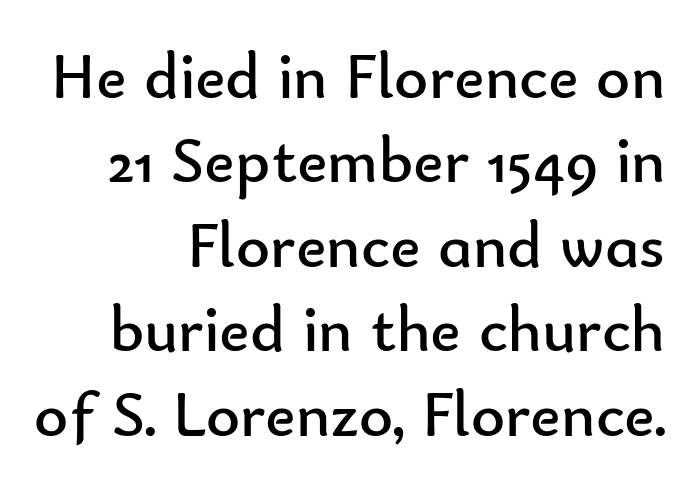
Serif or sans? Sans — the stroke terminals are bare. Characters follow at the spacing the type designer built in. The area under the type is left untouched. This block has exactly the height ordinary leading produces. Posture: straight, roman, zero tilt.
